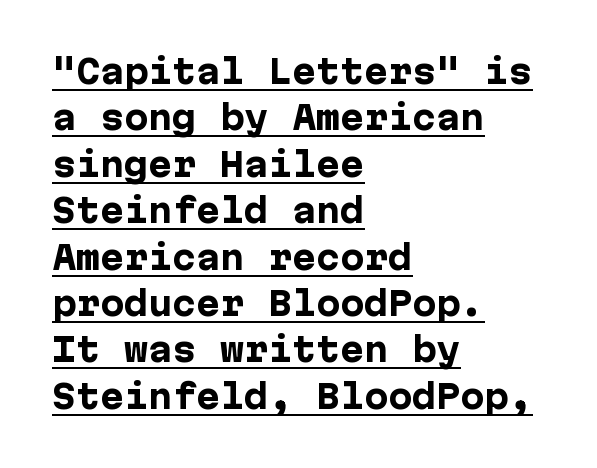
These words are printed bold, with thick strokes throughout. Which margin do the lines hug? The left one — the right edge is uneven. The line-height multiplier appears to be the usual default. Typographically, this falls in the sans-serif category.
